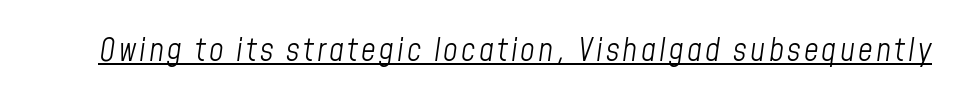
The image shows 32 px light, condensed type, italic (leaning right); set underlined; low stroke contrast and a medium x-height.
